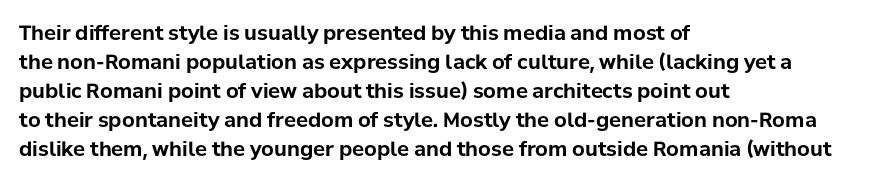
Q: Is the text bold? A: Yes.
Q: Is the text italic (slanted)? A: No, it is upright.
Q: Is the text underlined? A: No.
Q: How is the paragraph aligned? A: Left-aligned.
Q: Is the spacing between letters normal or unusually wide? A: Normal.
Q: Is the spacing between lines tight, normal or loose? A: Normal.
